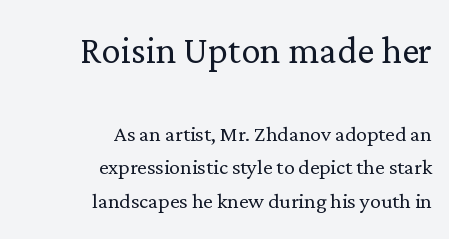
The image shows 48 px light serif type, upright; set right-aligned, line spacing 1.24x, normal letter spacing, not underlined; the first (top) block is 1.78x larger; low stroke contrast and a medium x-height.
